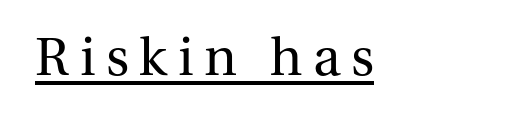
The image shows 53 px regular-weight serif type, upright; set unusually wide letter spacing (+0.2 em), underlined; medium stroke contrast and a medium x-height.
